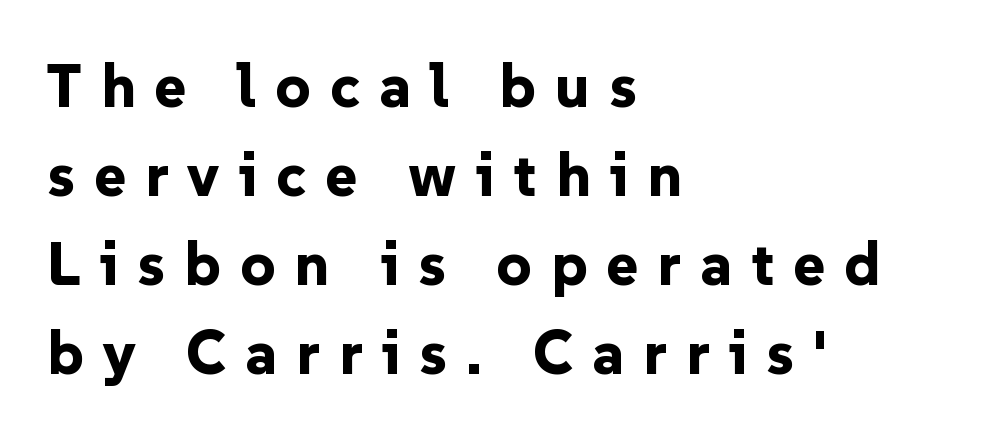
Is this a fixed-width face? No — the glyphs have proportional, varying widths. Does the leading feel generous? No, just average. These lines were composed using upright roman letters. Pretty heavy lettering here — definitely bold.
